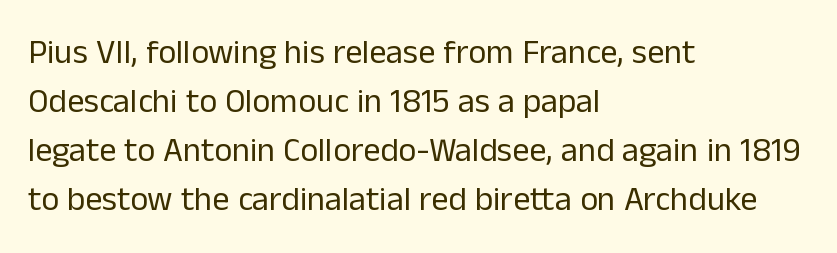
Q: Is the text bold? A: No.
Q: Is the text italic (slanted)? A: No, it is upright.
Q: Is the typeface a serif or a sans-serif typeface? A: Sans-serif.
Q: Is the text underlined? A: No.
Q: How is the paragraph aligned? A: Left-aligned.
Q: Is the spacing between letters normal or unusually wide? A: Normal.
Q: Is the spacing between lines tight, normal or loose? A: Normal.
Q: Width (condensed, normal, or wide)? A: Normal.
Q: Stroke contrast? A: Low.
Q: x-height? A: Medium.
Q: Monospaced? A: No.
